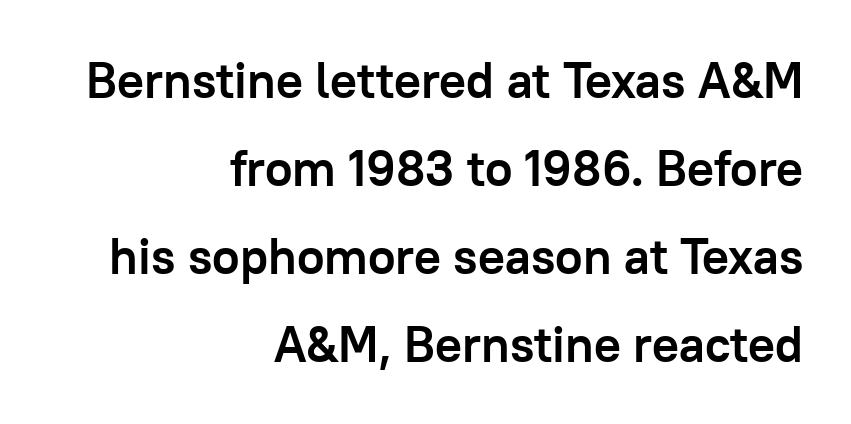
Weight: bold. What stands out about the letter spacing? Nothing — it is the standard amount. Character widths vary here, with narrow letters taking less room than wide ones. Rule under the text: the space is simply empty.
